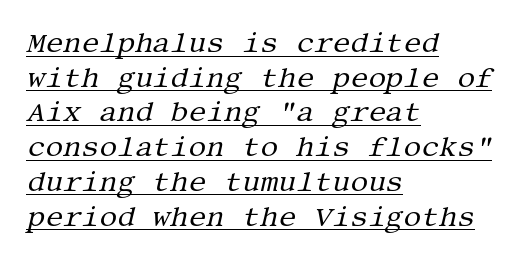
The whole block is typeset with a tilt. Notice how a bar underscores the lettering throughout. Regarding serifs, this sample has them. The lines in this sample share a left origin and differ only in where they stop. Letter spacing: default.
